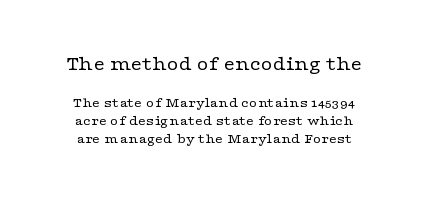
Q: Is the text bold? A: No.
Q: Is the text italic (slanted)? A: No, it is upright.
Q: Is the text underlined? A: No.
Q: Is the spacing between letters normal or unusually wide? A: Normal.
Q: Is the spacing between lines tight, normal or loose? A: Normal.
Q: Which block of text is set in a larger size, the first (top) or the second (bottom)? A: The first (top) one.
